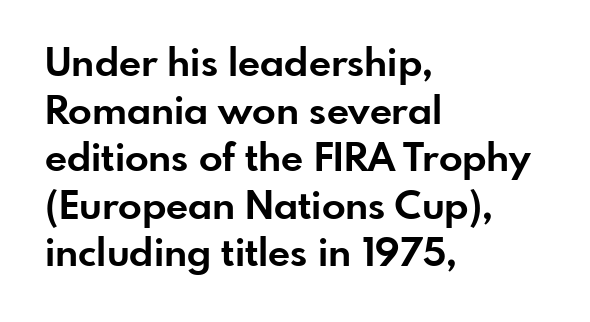
{"serif": "no", "italic": "no", "bold": "yes", "weight": "bold", "width": "normal", "stroke_contrast": "low", "x_height": "small", "monospaced": "no", "underline": "no", "align": "left", "line_spacing_ratio": 1.22, "letter_spacing": "normal", "letter_spacing_em": 0.0, "glyph_px": 39}
